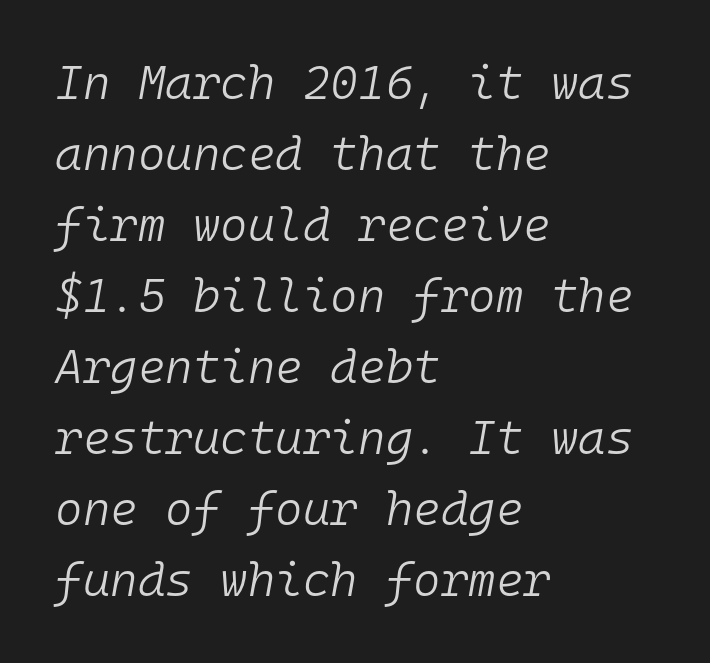
{"italic": "yes", "lean": "right", "slant_degrees": 10, "bold": "no", "weight": "light", "width": "normal", "stroke_contrast": "low", "x_height": "medium", "monospaced": "yes", "underline": "no", "align": "left", "line_spacing": "normal", "line_spacing_ratio": 1.51, "letter_spacing": "normal", "letter_spacing_em": 0.0, "glyph_px": 47}
